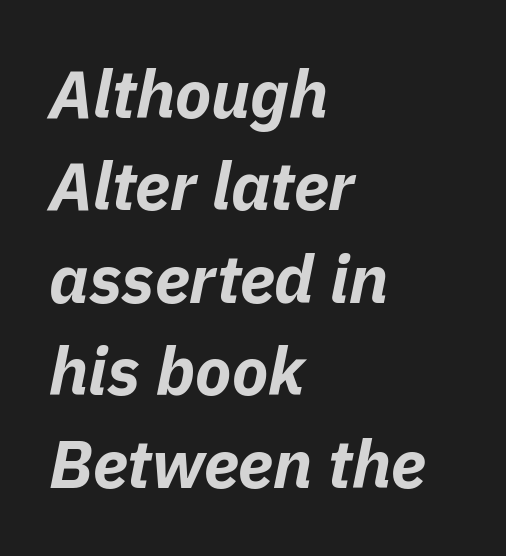
The image shows 67 px bold type, italic (leaning right); set left-aligned, normal line spacing (1.38x), normal letter spacing, not underlined; low stroke contrast and a medium x-height.
